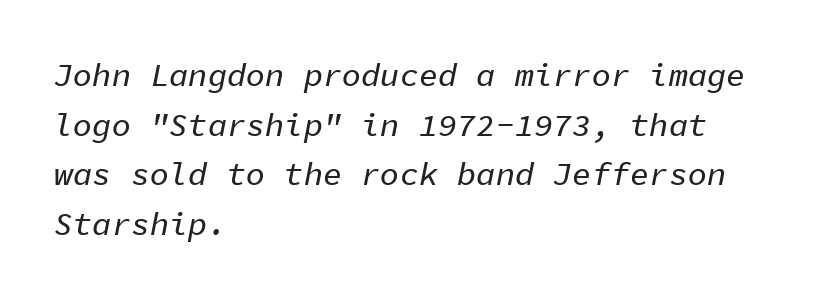
{"italic": "yes", "lean": "right", "slant_degrees": 11, "width": "normal", "stroke_contrast": "low", "x_height": "medium", "monospaced": "yes", "underline": "no", "align": "left", "line_spacing": "normal", "line_spacing_ratio": 1.55, "letter_spacing": "normal", "letter_spacing_em": 0.0, "glyph_px": 32}
